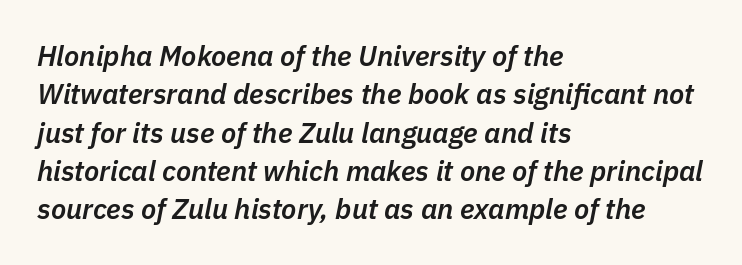
Q: Is the text bold? A: Semi-bold.
Q: Is the text italic (slanted)? A: Yes, it leans right by about 11 degrees.
Q: Is the text underlined? A: No.
Q: How is the paragraph aligned? A: Left-aligned.
Q: Is the spacing between letters normal or unusually wide? A: Normal.
Q: Is the spacing between lines tight, normal or loose? A: Normal.
Q: Width (condensed, normal, or wide)? A: Normal.
Q: Stroke contrast? A: Low.
Q: x-height? A: Medium.
Q: Monospaced? A: No.
